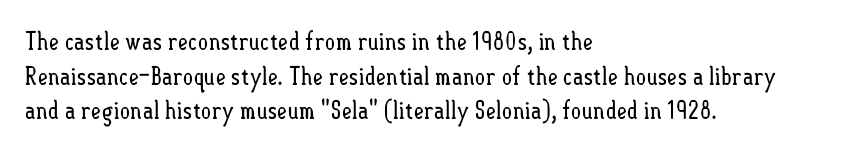
{"italic": "no", "bold": "no", "underline": "no", "align": "left", "line_spacing": "normal", "line_spacing_ratio": 1.39, "letter_spacing": "normal", "letter_spacing_em": 0.0, "glyph_px": 25}
